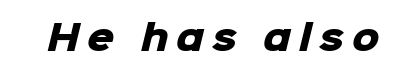
Does the type have serifs? No, each stem ends abruptly. Heavy-handed strokes throughout: this text is bold. These lines are rendered in a variable-pitch font. Words appear elongated and porous because spacing is wide.
